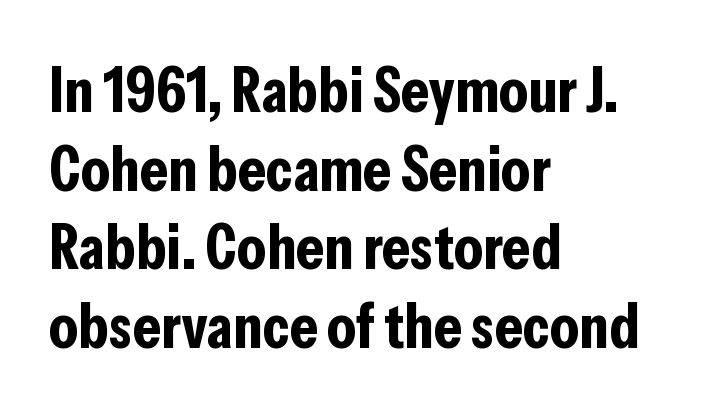
The image shows 64 px bold, condensed sans-serif type, upright; set left-aligned, line spacing 1.23x, normal letter spacing, not underlined; low stroke contrast and a medium x-height.
